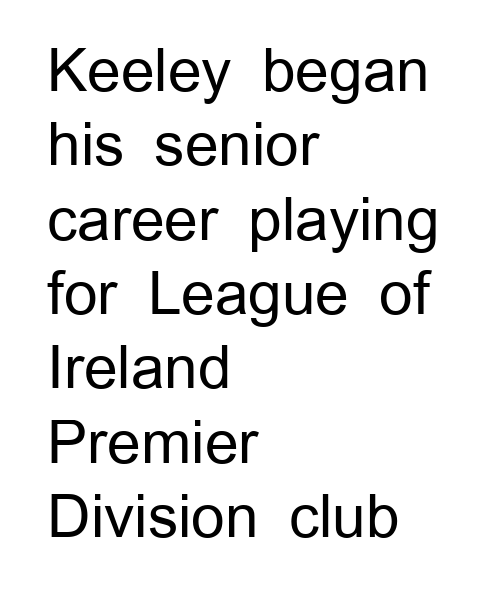
Nope, no serifs anywhere on these letters. Horizontal bands of white between lines are of average thickness. Is this a heavy cut? Hardly; it is regular or lighter. These lines keep a tight, regular rhythm from letter to letter. Do the characters align in a grid? No, the font is proportional. Notice how the passage keeps a crisp vertical edge on the left only.
